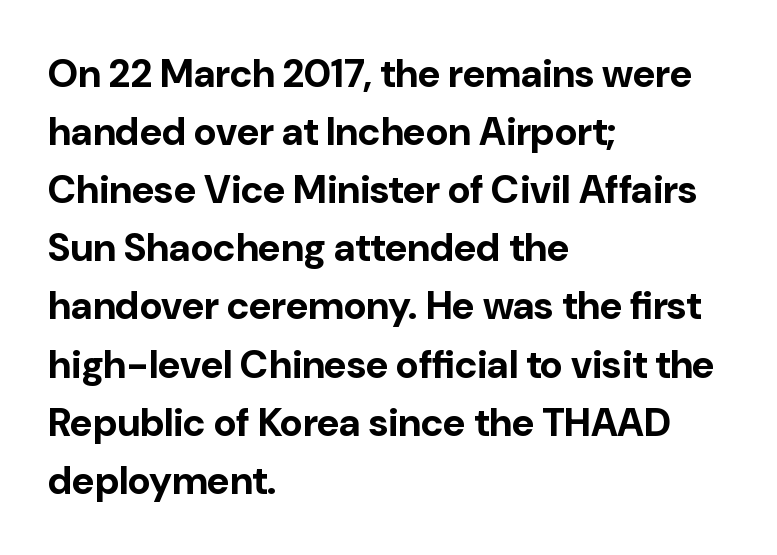
Q: Is the text bold? A: Yes.
Q: Is the text italic (slanted)? A: No, it is upright.
Q: Is the typeface a serif or a sans-serif typeface? A: Sans-serif.
Q: Is the text underlined? A: No.
Q: How is the paragraph aligned? A: Left-aligned.
Q: Is the spacing between letters normal or unusually wide? A: Normal.
Q: Is the spacing between lines tight, normal or loose? A: Normal.
Q: Width (condensed, normal, or wide)? A: Normal.
Q: Stroke contrast? A: Low.
Q: x-height? A: Medium.
Q: Monospaced? A: No.
